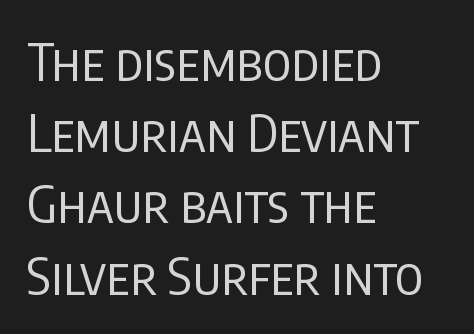
Q: Is the text bold? A: No.
Q: Is the text italic (slanted)? A: No, it is upright.
Q: Is the typeface a serif or a sans-serif typeface? A: Sans-serif.
Q: Is the text underlined? A: No.
Q: How is the paragraph aligned? A: Left-aligned.
Q: Is the spacing between letters normal or unusually wide? A: Normal.
Q: Is the spacing between lines tight, normal or loose? A: Normal.
Q: Width (condensed, normal, or wide)? A: Condensed.
Q: Stroke contrast? A: Low.
Q: x-height? A: Large.
Q: Monospaced? A: No.
